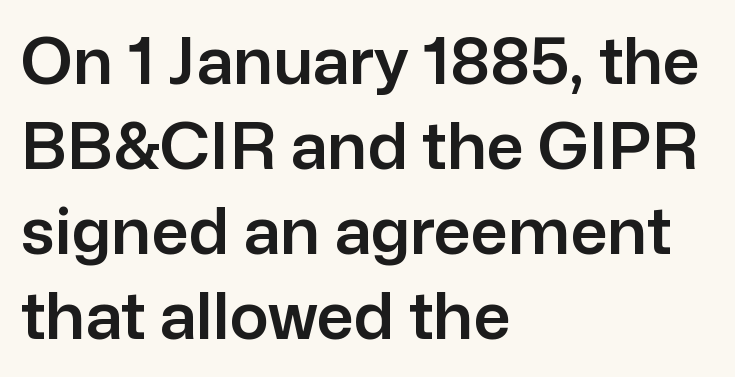
Q: Is the text italic (slanted)? A: No, it is upright.
Q: Is the typeface a serif or a sans-serif typeface? A: Sans-serif.
Q: Is the text underlined? A: No.
Q: How is the paragraph aligned? A: Left-aligned.
Q: Is the spacing between letters normal or unusually wide? A: Normal.
Q: Is the spacing between lines tight, normal or loose? A: Normal.
Q: Width (condensed, normal, or wide)? A: Normal.
Q: Stroke contrast? A: Low.
Q: x-height? A: Medium.
Q: Monospaced? A: No.
